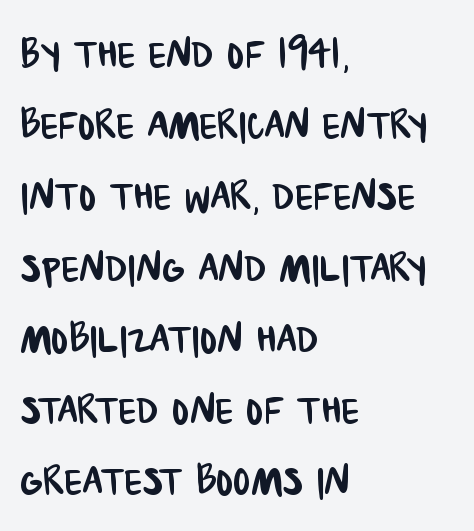
Examine the stroke ends and you'll find no serifs. The leading is moderate, giving the passage an even texture. In CSS terms this would be text-align: left. Inter-character spacing is left at the font's built-in metrics. Here the designer chose a conventional face with non-uniform glyph widths.
